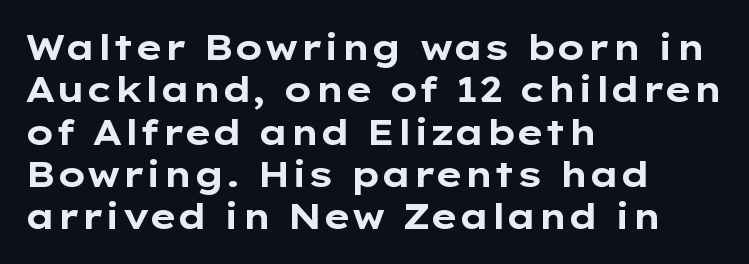
Q: Is the text bold? A: Yes.
Q: Is the text italic (slanted)? A: No, it is upright.
Q: Is the typeface a serif or a sans-serif typeface? A: Sans-serif.
Q: Is the text underlined? A: No.
Q: How is the paragraph aligned? A: Left-aligned.
Q: Is the spacing between letters normal or unusually wide? A: Normal.
Q: Width (condensed, normal, or wide)? A: Wide.
Q: Stroke contrast? A: Low.
Q: x-height? A: Medium.
Q: Monospaced? A: No.
